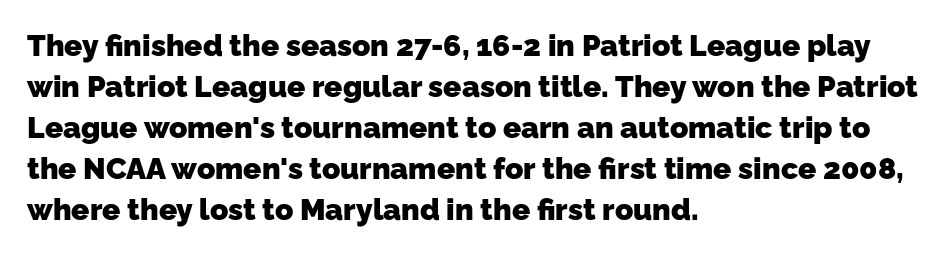
{"serif": "no", "bold": "yes", "weight": "heavy", "width": "normal", "stroke_contrast": "low", "x_height": "medium", "monospaced": "no", "underline": "no", "align": "left", "line_spacing": "normal", "line_spacing_ratio": 1.37, "letter_spacing": "normal", "letter_spacing_em": 0.0, "glyph_px": 30}
